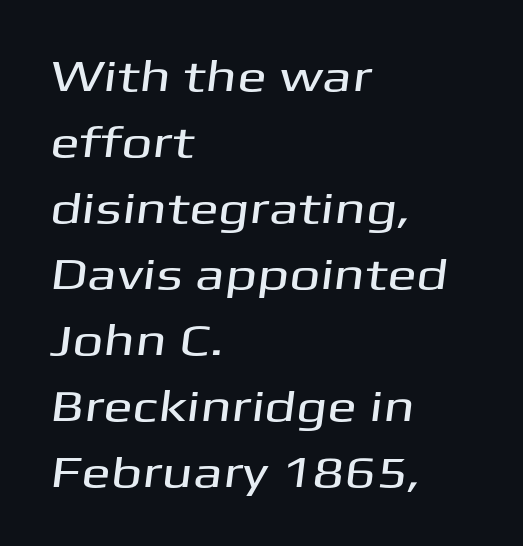
{"serif": "no", "width": "wide", "stroke_contrast": "medium", "x_height": "medium", "monospaced": "no", "underline": "no", "align": "left", "line_spacing": "normal", "line_spacing_ratio": 1.5, "letter_spacing": "normal", "letter_spacing_em": 0.0, "glyph_px": 44}
